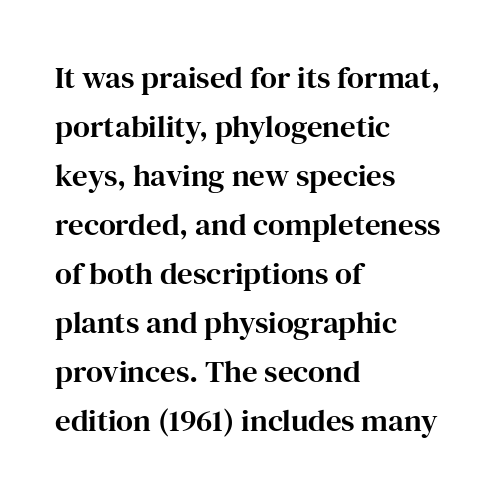
Horizontally, the lines are justified to the leading edge only. You could not count columns in this text — the font is proportionally spaced. Caption: standard tracking, unaltered. Type style note: has serifs. A clean baseline with only descenders dipping below it.
